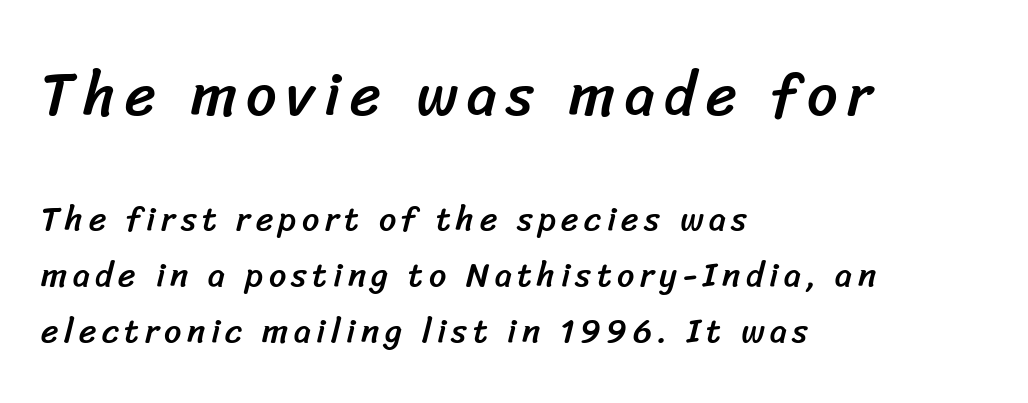
Q: Is the typeface a serif or a sans-serif typeface? A: Sans-serif.
Q: Is the text underlined? A: No.
Q: How is the paragraph aligned? A: Left-aligned.
Q: Is the spacing between lines tight, normal or loose? A: Normal.
Q: Which block of text is set in a larger size, the first (top) or the second (bottom)? A: The first (top) one.
Q: Width (condensed, normal, or wide)? A: Normal.
Q: Stroke contrast? A: Low.
Q: x-height? A: Medium.
Q: Monospaced? A: No.
